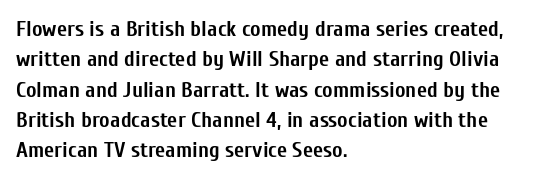
The image shows 22 px bold type, upright; set left-aligned, normal line spacing (1.38x), normal letter spacing, not underlined.
